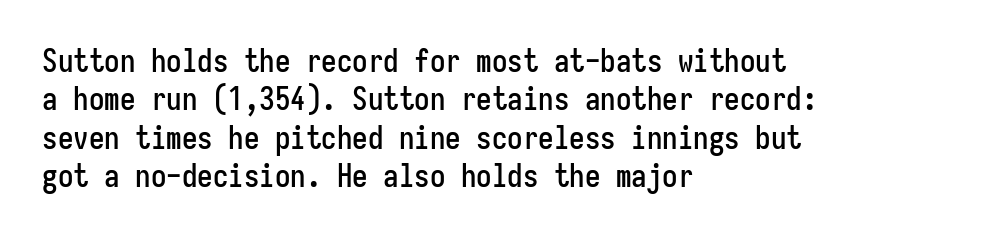
{"serif": "no", "italic": "no", "width": "condensed", "stroke_contrast": "low", "x_height": "medium", "monospaced": "yes", "underline": "no", "align": "left", "line_spacing_ratio": 1.24, "letter_spacing": "normal", "letter_spacing_em": 0.0, "glyph_px": 31}
